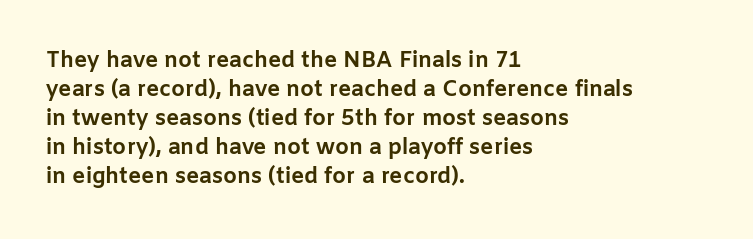
Q: Is the text bold? A: Yes.
Q: Is the text italic (slanted)? A: No, it is upright.
Q: Is the text underlined? A: No.
Q: How is the paragraph aligned? A: Left-aligned.
Q: Is the spacing between letters normal or unusually wide? A: Normal.
Q: Is the spacing between lines tight, normal or loose? A: Normal.
